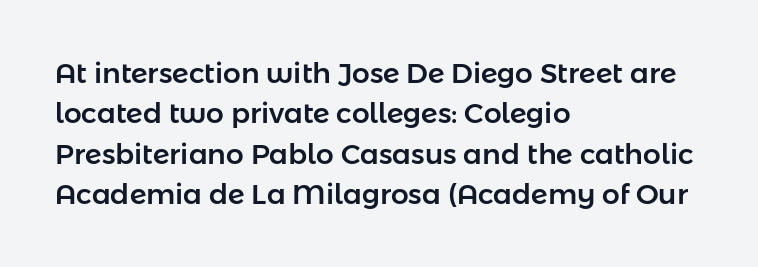
The image shows 28 px sans-serif type, upright; set left-aligned, normal line spacing (1.44x), normal letter spacing, not underlined; low stroke contrast and a medium x-height.
